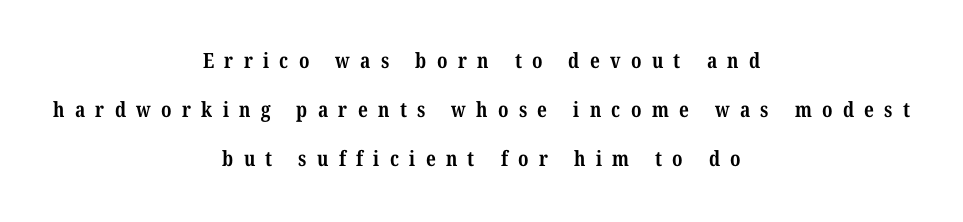
Q: Is the text bold? A: Yes.
Q: Is the text underlined? A: No.
Q: How is the paragraph aligned? A: Centered.
Q: Is the spacing between letters normal or unusually wide? A: Unusually wide.
Q: Is the spacing between lines tight, normal or loose? A: Loose.
